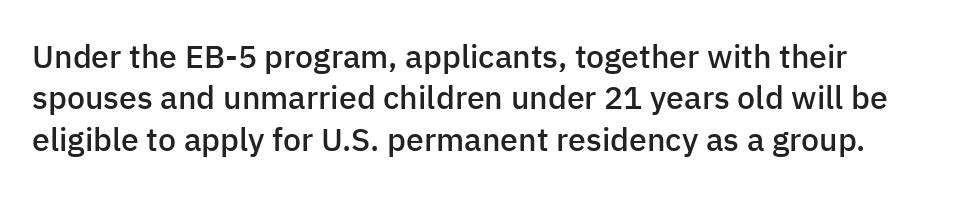
{"serif": "no", "italic": "no", "bold": "semi", "weight": "semibold", "width": "normal", "stroke_contrast": "low", "x_height": "medium", "monospaced": "no", "underline": "no", "align": "left", "line_spacing": "normal", "line_spacing_ratio": 1.29, "letter_spacing": "normal", "letter_spacing_em": 0.0, "glyph_px": 32}
